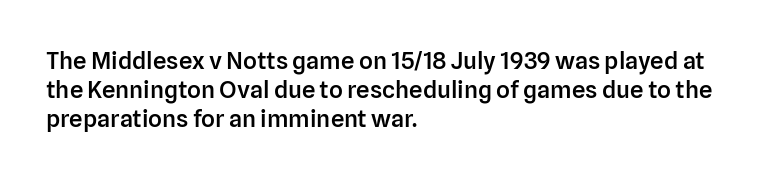
The image shows 24 px text type, upright; set left-aligned, line spacing 1.2x, normal letter spacing, not underlined.
